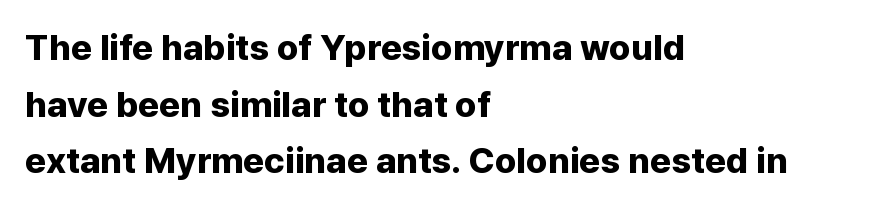
Q: Is the text bold? A: Yes.
Q: Is the text italic (slanted)? A: No, it is upright.
Q: Is the typeface a serif or a sans-serif typeface? A: Sans-serif.
Q: Is the text underlined? A: No.
Q: How is the paragraph aligned? A: Left-aligned.
Q: Is the spacing between letters normal or unusually wide? A: Normal.
Q: Is the spacing between lines tight, normal or loose? A: Normal.
Q: Width (condensed, normal, or wide)? A: Normal.
Q: Stroke contrast? A: Low.
Q: x-height? A: Medium.
Q: Monospaced? A: No.
